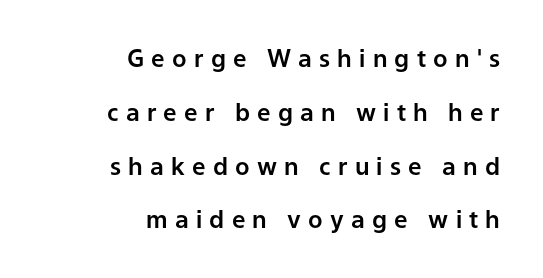
Q: Is the text italic (slanted)? A: No, it is upright.
Q: Is the text underlined? A: No.
Q: How is the paragraph aligned? A: Right-aligned.
Q: Is the spacing between letters normal or unusually wide? A: Unusually wide.
Q: Is the spacing between lines tight, normal or loose? A: Loose.
